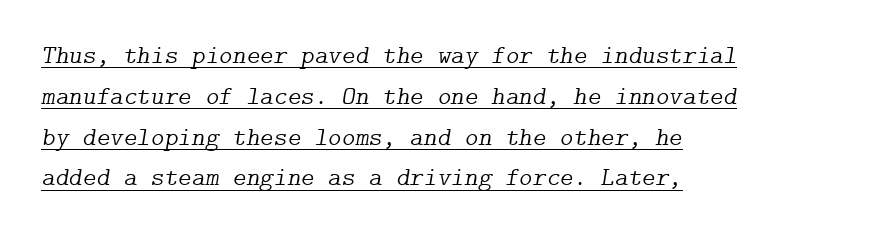
Q: Is the text bold? A: No.
Q: Is the text italic (slanted)? A: Yes, it leans right by about 9 degrees.
Q: Is the text underlined? A: Yes.
Q: How is the paragraph aligned? A: Left-aligned.
Q: Is the spacing between letters normal or unusually wide? A: Normal.
Q: Is the spacing between lines tight, normal or loose? A: Normal.
